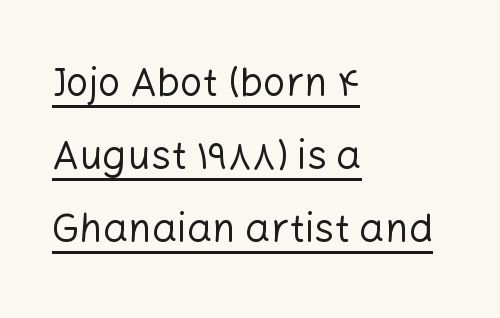
Notice how the passage keeps a crisp vertical edge on the left only. In terms of letterform style, serifs are entirely absent. This sample carries an underscore along the baseline area. Ordinary non-slanted type is in use.
